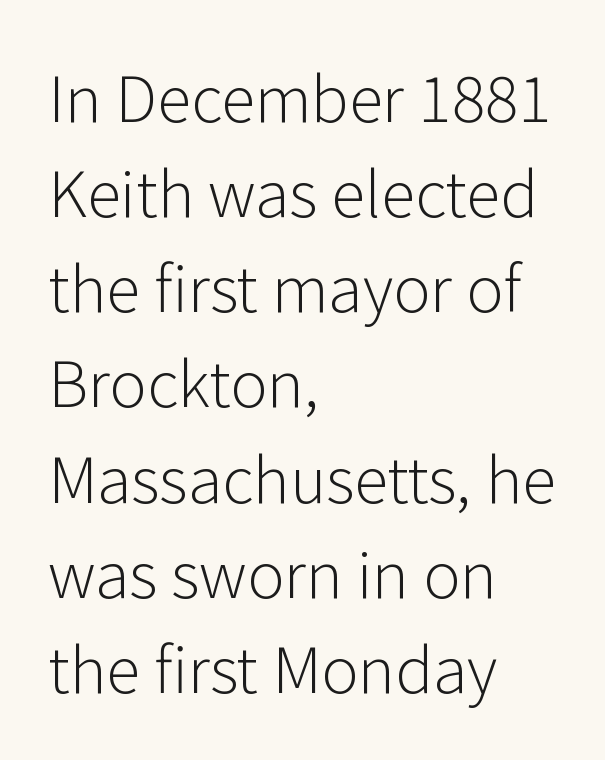
Q: Is the text bold? A: No.
Q: Is the text italic (slanted)? A: No, it is upright.
Q: Is the typeface a serif or a sans-serif typeface? A: Sans-serif.
Q: Is the text underlined? A: No.
Q: How is the paragraph aligned? A: Left-aligned.
Q: Is the spacing between letters normal or unusually wide? A: Normal.
Q: Is the spacing between lines tight, normal or loose? A: Normal.
Q: Width (condensed, normal, or wide)? A: Normal.
Q: Stroke contrast? A: Low.
Q: x-height? A: Medium.
Q: Monospaced? A: No.
